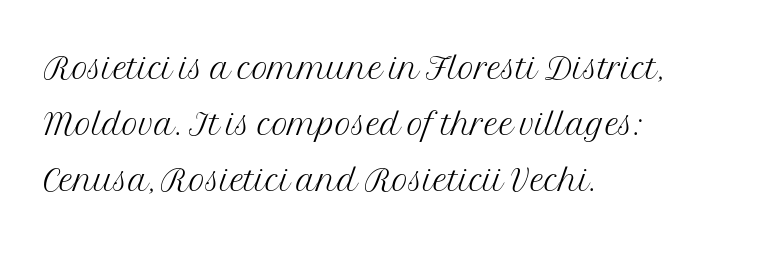
Q: Is the text bold? A: No.
Q: Is the text italic (slanted)? A: Yes.
Q: Is the typeface a serif or a sans-serif typeface? A: Serif.
Q: Is the text underlined? A: No.
Q: How is the paragraph aligned? A: Left-aligned.
Q: Is the spacing between letters normal or unusually wide? A: Normal.
Q: Is the spacing between lines tight, normal or loose? A: Normal.
Q: Width (condensed, normal, or wide)? A: Normal.
Q: Stroke contrast? A: Medium.
Q: x-height? A: Medium.
Q: Monospaced? A: No.
